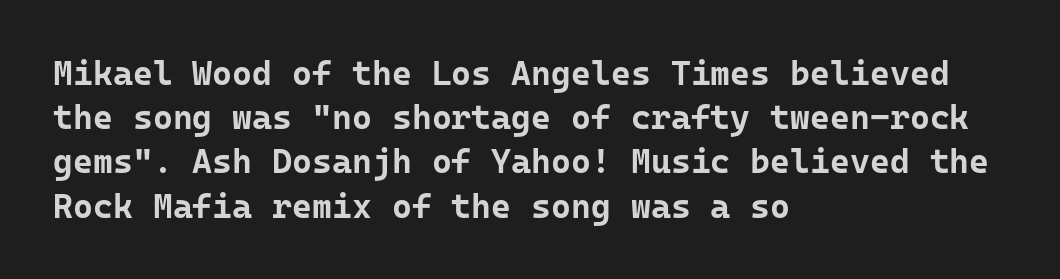
You could call the tracking neutral — neither tight nor loose. A normal amount of white space separates one row of letters from the next. A student would call this left alignment; a typographer would say flush left, rag right. Heavy-handed strokes throughout: this text is bold. Spacing verdict: monospaced, one width for all characters.
